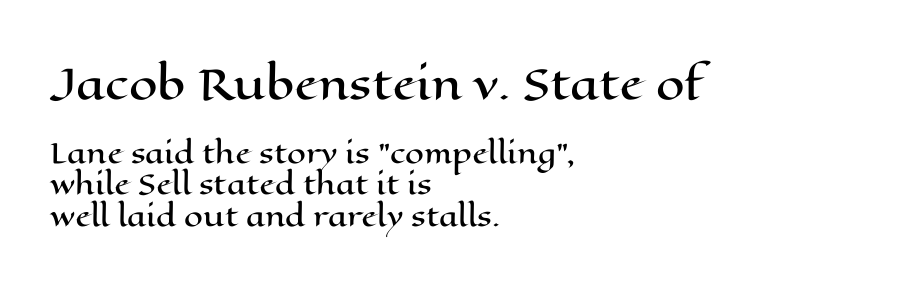
The image shows 41 px wide type, upright; set left-aligned, line spacing 1.17x, normal letter spacing, not underlined; the first (top) block is 1.52x larger; high stroke contrast and a medium x-height.
